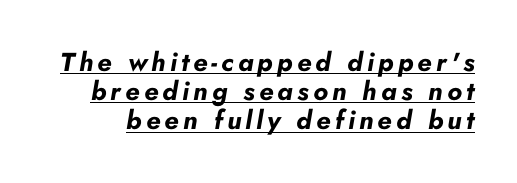
The image shows 26 px bold type, italic (leaning right); set tight line spacing (1.12x), underlined.
